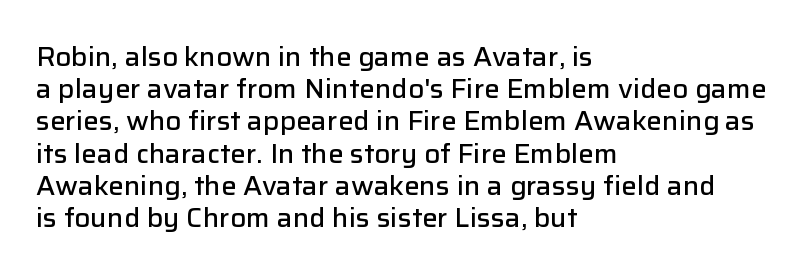
The image shows 26 px text type, upright; set left-aligned, line spacing 1.24x, normal letter spacing, not underlined.
